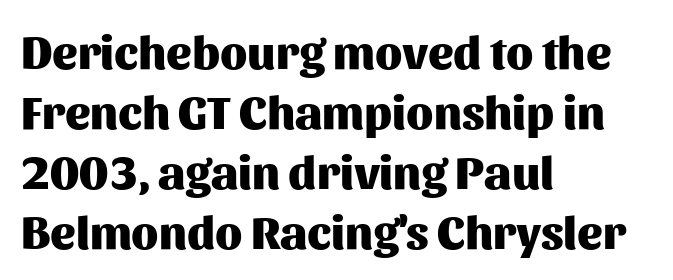
Alignment: flush left. Caption: standard tracking, unaltered. The words here are not underlined. The vertical gap from one line to the next is medium.
